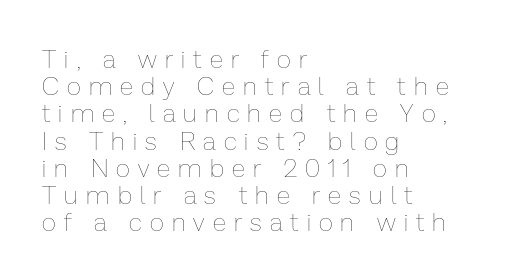
Q: Is the text bold? A: No.
Q: Is the text italic (slanted)? A: No, it is upright.
Q: Is the text underlined? A: No.
Q: How is the paragraph aligned? A: Left-aligned.
Q: Is the spacing between letters normal or unusually wide? A: Unusually wide.
Q: Is the spacing between lines tight, normal or loose? A: Tight.
